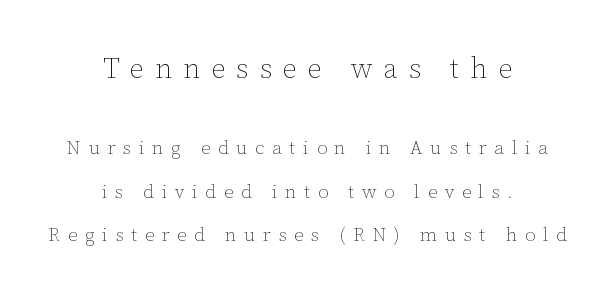
{"italic": "no", "bold": "no", "weight": "thin", "width": "normal", "stroke_contrast": "low", "x_height": "medium", "monospaced": "no", "underline": "no", "align": "center", "line_spacing": "loose", "line_spacing_ratio": 2.28, "letter_spacing": "wide", "letter_spacing_em": 0.4, "larger_block": "first", "size_ratio": 1.47, "glyph_px": 28}
